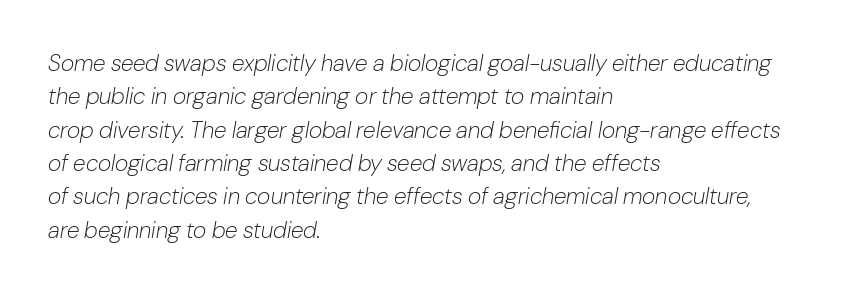
Q: Is the text bold? A: No.
Q: Is the text italic (slanted)? A: Yes, it leans right by about 10 degrees.
Q: Is the text underlined? A: No.
Q: How is the paragraph aligned? A: Left-aligned.
Q: Is the spacing between letters normal or unusually wide? A: Normal.
Q: Is the spacing between lines tight, normal or loose? A: Normal.
